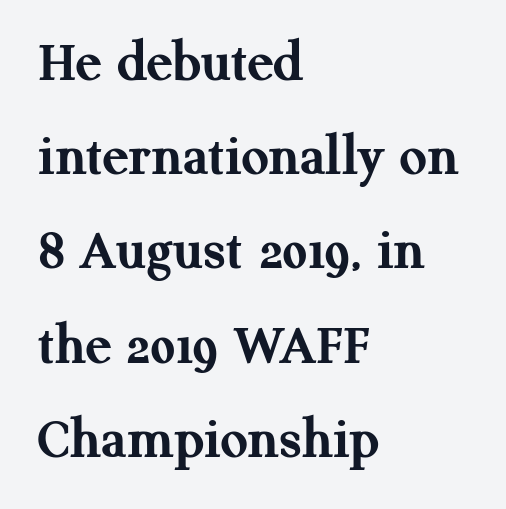
{"serif": "yes", "italic": "no", "bold": "yes", "weight": "semibold", "width": "normal", "stroke_contrast": "medium", "x_height": "medium", "monospaced": "no", "underline": "no", "align": "left", "line_spacing": "normal", "line_spacing_ratio": 1.57, "letter_spacing": "normal", "letter_spacing_em": 0.0, "glyph_px": 60}
